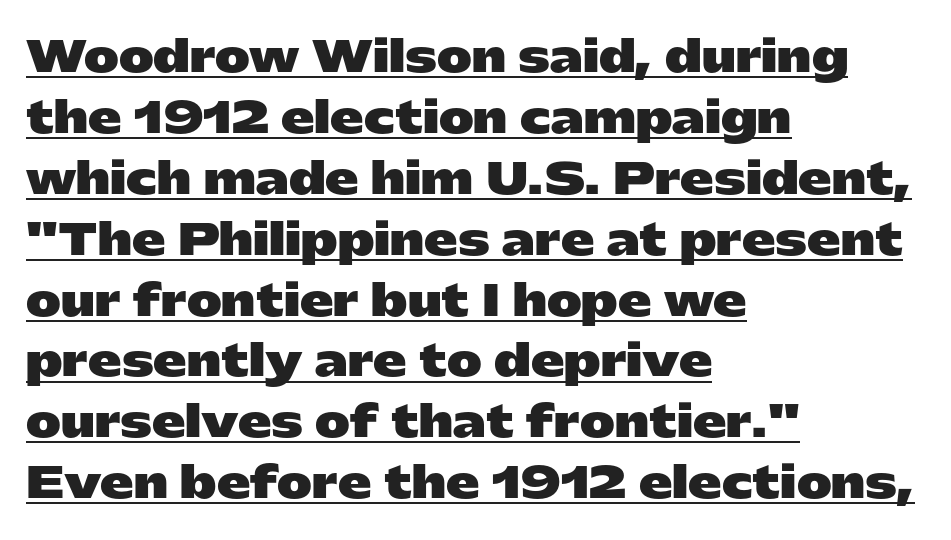
The image shows 42 px heavy, wide sans-serif type, upright; set left-aligned, normal line spacing (1.45x), normal letter spacing, underlined; low stroke contrast and a medium x-height.
